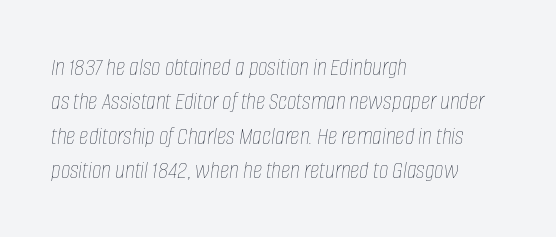
No extra tracking has been applied to these lines. The line-height multiplier appears to be the usual default. An italicized treatment has been applied to the whole sample. Line beginnings align vertically; line endings do not.
